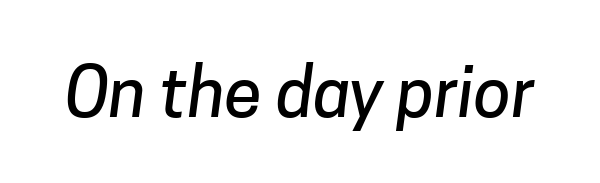
Q: Is the typeface a serif or a sans-serif typeface? A: Sans-serif.
Q: Is the text underlined? A: No.
Q: Is the spacing between letters normal or unusually wide? A: Normal.
Q: Width (condensed, normal, or wide)? A: Normal.
Q: Stroke contrast? A: Low.
Q: x-height? A: Medium.
Q: Monospaced? A: No.
